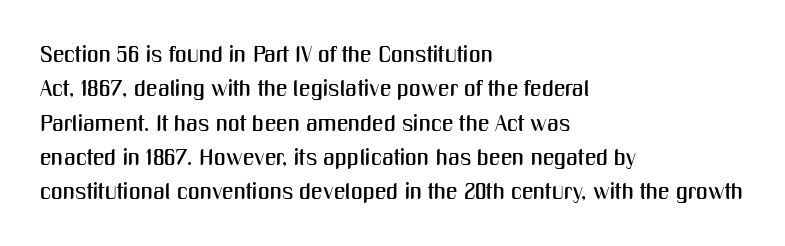
{"italic": "no", "underline": "no", "align": "left", "line_spacing": "normal", "line_spacing_ratio": 1.49, "letter_spacing": "normal", "letter_spacing_em": 0.0, "glyph_px": 23}
